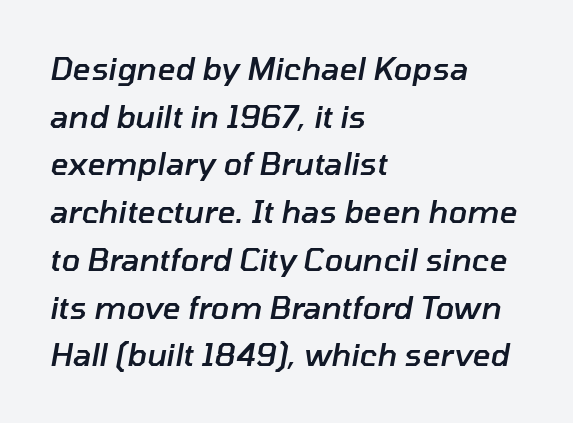
These words are printed semibold, heavier than regular yet not bold. The passage shown stacks its lines at a standard gap. The letters advance in unequal steps, a hallmark of proportional type. A typesetter would call this zero additional tracking. The gap between lines stays unmarked. One-word summary of the alignment: left.
